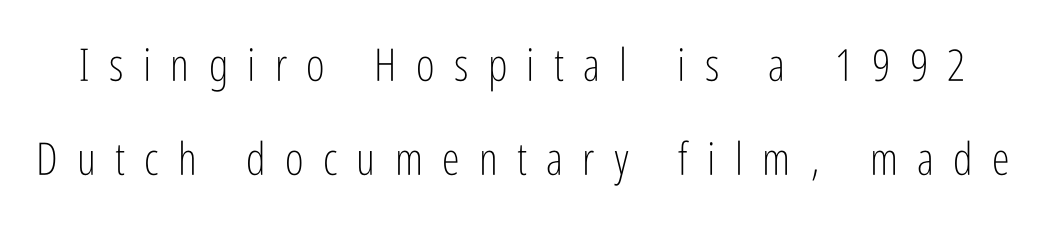
Q: Is the text bold? A: No.
Q: Is the text italic (slanted)? A: No, it is upright.
Q: Is the typeface a serif or a sans-serif typeface? A: Sans-serif.
Q: Is the text underlined? A: No.
Q: Is the spacing between letters normal or unusually wide? A: Unusually wide.
Q: Is the spacing between lines tight, normal or loose? A: Loose.
Q: Width (condensed, normal, or wide)? A: Condensed.
Q: Stroke contrast? A: Low.
Q: x-height? A: Medium.
Q: Monospaced? A: No.
